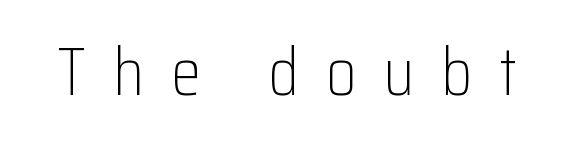
The image shows 68 px light, condensed sans-serif type, upright; set unusually wide letter spacing (+0.4 em), not underlined; low stroke contrast and a medium x-height.
